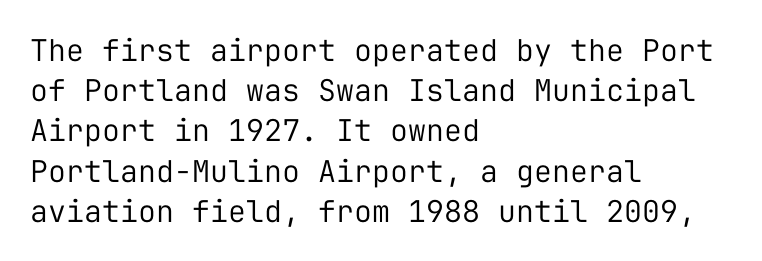
I'd call this a sans setting — the letters go barefoot. The string is rendered with underlining switched off. Do the characters align in a grid? Yes, the font is monospaced. A typesetter would mark this as roman, not italic.
